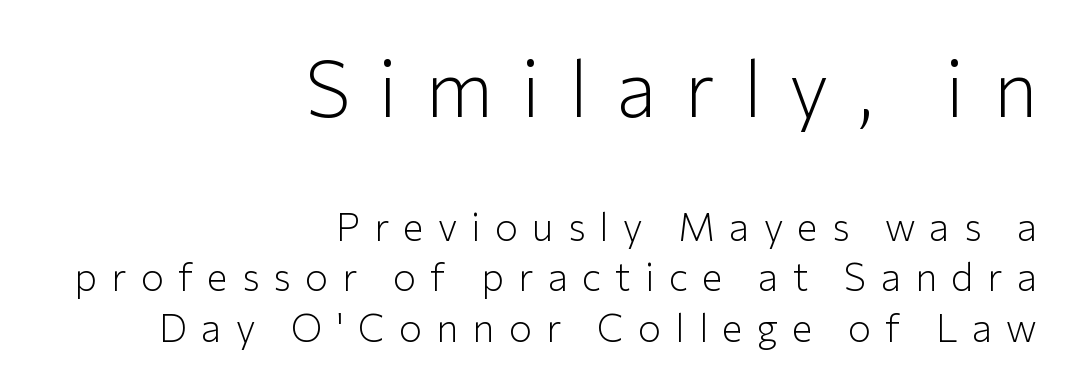
The image shows 78 px light sans-serif type, upright; set right-aligned, normal line spacing (1.3x), unusually wide letter spacing (+0.36 em), not underlined; the first (top) block is 2.0x larger; low stroke contrast and a medium x-height.
